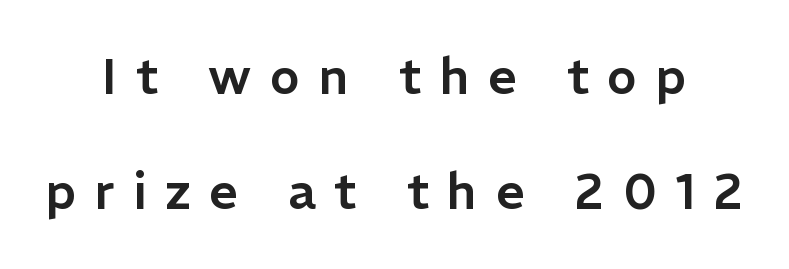
The typeface chosen for these lines omits serifs. These lines are rendered in a variable-pitch font. Words float on clear page, feet unadorned. The lettering holds an erect, upright posture throughout.
